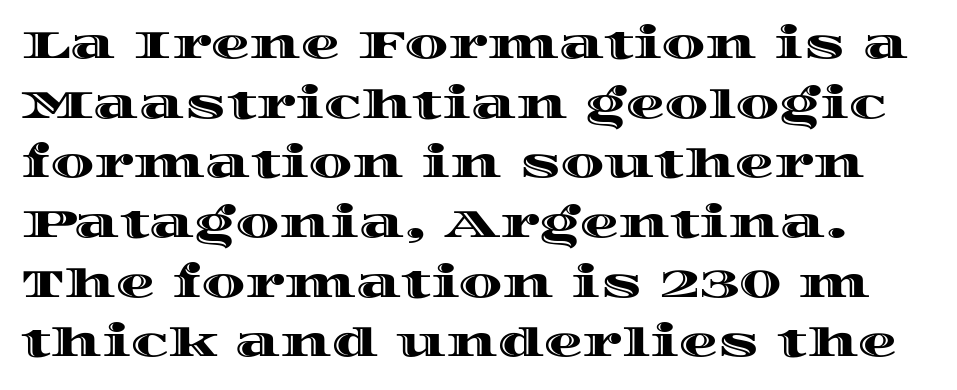
Q: Is the text italic (slanted)? A: No, it is upright.
Q: Is the text underlined? A: No.
Q: Is the spacing between letters normal or unusually wide? A: Normal.
Q: Is the spacing between lines tight, normal or loose? A: Normal.
Q: Width (condensed, normal, or wide)? A: Wide.
Q: x-height? A: Large.
Q: Monospaced? A: No.
